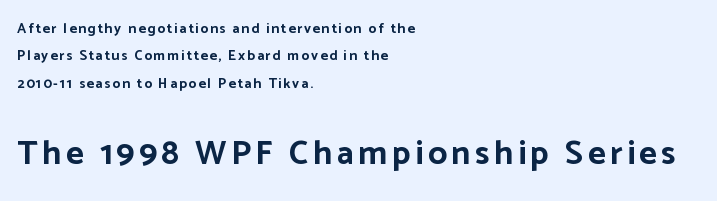
The image shows 34 px bold sans-serif type, upright; set left-aligned, loose line spacing (1.95x), not underlined; the second (bottom) block is 2.43x larger; low stroke contrast and a medium x-height.
